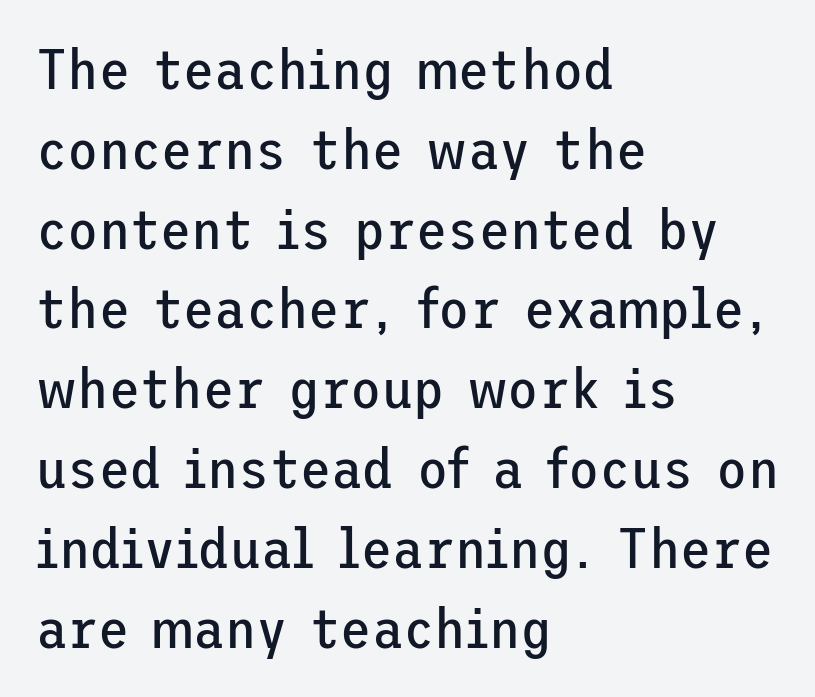
Q: Is the text bold? A: No.
Q: Is the text italic (slanted)? A: No, it is upright.
Q: Is the typeface a serif or a sans-serif typeface? A: Sans-serif.
Q: Is the text underlined? A: No.
Q: How is the paragraph aligned? A: Left-aligned.
Q: Is the spacing between letters normal or unusually wide? A: Normal.
Q: Is the spacing between lines tight, normal or loose? A: Normal.
Q: Width (condensed, normal, or wide)? A: Normal.
Q: Stroke contrast? A: Low.
Q: x-height? A: Medium.
